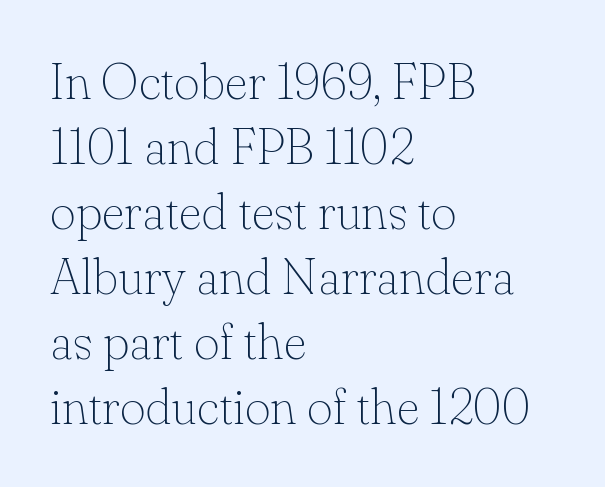
{"serif": "yes", "italic": "no", "bold": "no", "weight": "thin", "width": "normal", "stroke_contrast": "low", "x_height": "small", "monospaced": "no", "underline": "no", "align": "left", "line_spacing": "normal", "line_spacing_ratio": 1.3, "letter_spacing": "normal", "letter_spacing_em": 0.0, "glyph_px": 50}
